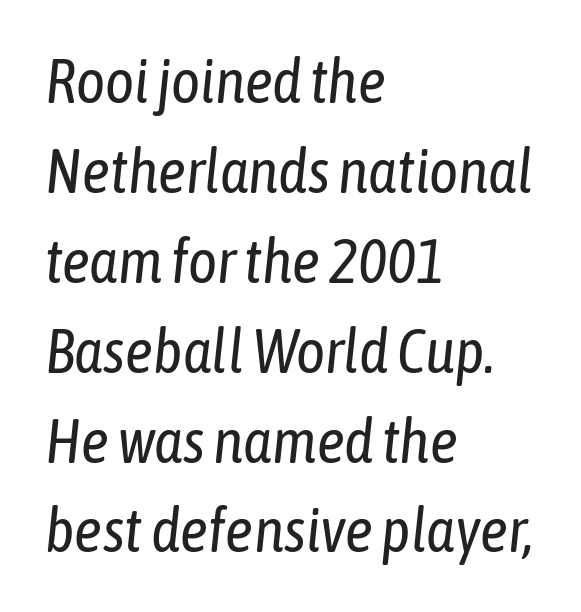
{"italic": "yes", "lean": "right", "slant_degrees": 6, "bold": "no", "weight": "regular", "width": "condensed", "stroke_contrast": "low", "x_height": "medium", "monospaced": "no", "underline": "no", "align": "left", "line_spacing": "normal", "line_spacing_ratio": 1.45, "letter_spacing": "normal", "letter_spacing_em": 0.0, "glyph_px": 62}
